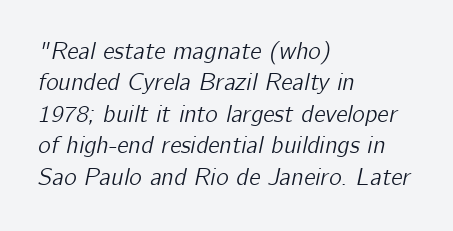
All the whitespace from short lines collects on the right. In terms of leading, this rendering sits right in the middle. The letterforms sit shoulder to shoulder at normal distance. Words float on clear page, feet unadorned.
